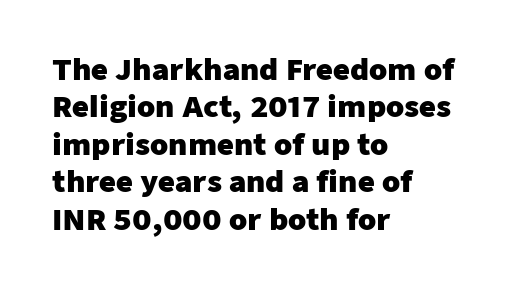
The image shows 29 px heavy sans-serif type, upright; set left-aligned, normal line spacing (1.29x), normal letter spacing, not underlined; low stroke contrast and a medium x-height.
